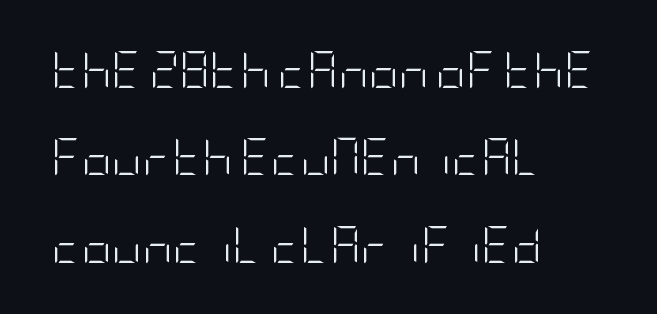
{"serif": "no", "italic": "no", "bold": "no", "weight": "light", "width": "condensed", "stroke_contrast": "low", "x_height": "large", "underline": "no", "align": "left", "line_spacing": "loose", "line_spacing_ratio": 2.36, "letter_spacing": "normal", "letter_spacing_em": 0.0, "glyph_px": 37}
